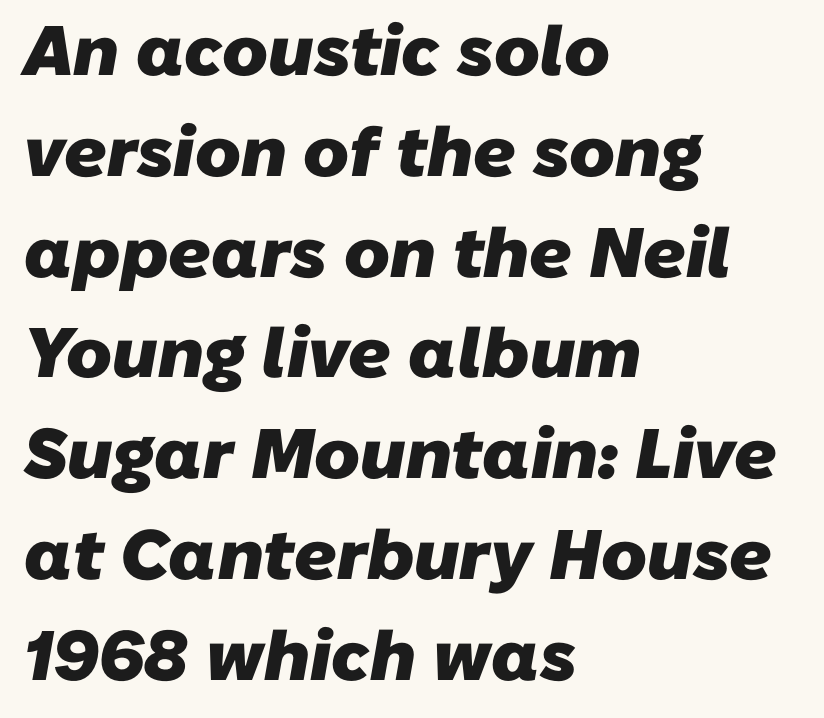
The image shows 70 px heavy sans-serif type; set left-aligned, normal line spacing (1.44x), normal letter spacing, not underlined; low stroke contrast and a medium x-height.
